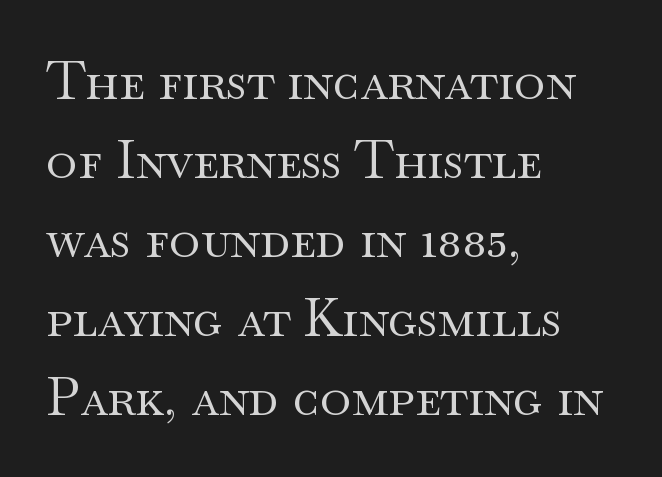
Note the varied advance widths — an 'i' is clearly narrower than an 'm'. Default kerning and tracking; the words read as compact shapes. Notice how the passage keeps a crisp vertical edge on the left only. The strokes carry an ordinary text weight at most.
